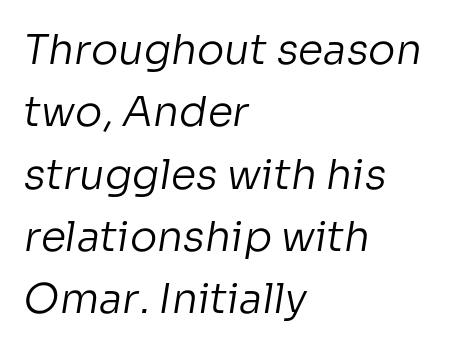
The image shows 41 px regular-weight sans-serif type; set left-aligned, normal line spacing (1.52x), normal letter spacing, not underlined; low stroke contrast and a medium x-height.
